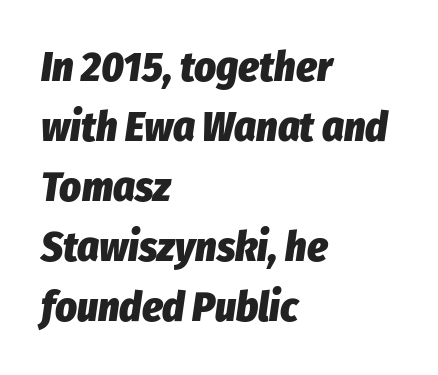
{"italic": "yes", "lean": "right", "slant_degrees": 8, "bold": "yes", "weight": "heavy", "width": "condensed", "stroke_contrast": "low", "x_height": "medium", "monospaced": "no", "underline": "no", "align": "left", "line_spacing": "normal", "line_spacing_ratio": 1.43, "letter_spacing": "normal", "letter_spacing_em": 0.0, "glyph_px": 42}
